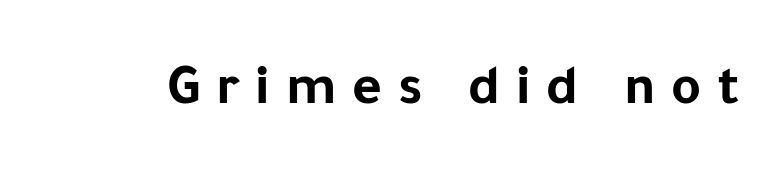
{"serif": "no", "italic": "no", "bold": "yes", "weight": "bold", "width": "normal", "stroke_contrast": "low", "x_height": "medium", "monospaced": "no", "underline": "no", "letter_spacing": "wide", "letter_spacing_em": 0.28, "glyph_px": 57}
